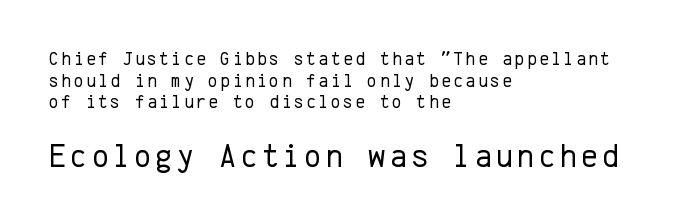
Horizontal bands of white between lines are thin slivers. A student would notice the bottom passage is typeset larger than what precedes it. Each row of text sits above clean, open space. Do the characters align in a grid? Yes, the font is monospaced.
